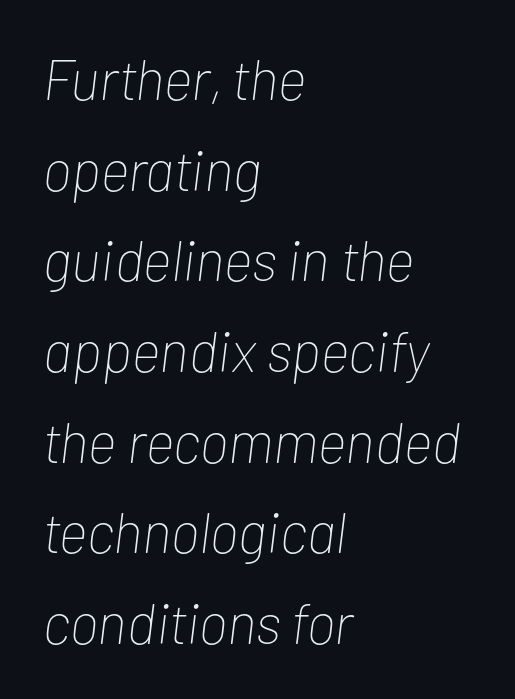
Q: Is the text bold? A: No.
Q: Is the text italic (slanted)? A: Yes, it leans right by about 7 degrees.
Q: Is the text underlined? A: No.
Q: How is the paragraph aligned? A: Left-aligned.
Q: Is the spacing between letters normal or unusually wide? A: Normal.
Q: Is the spacing between lines tight, normal or loose? A: Normal.
Q: Width (condensed, normal, or wide)? A: Condensed.
Q: Stroke contrast? A: Low.
Q: x-height? A: Medium.
Q: Monospaced? A: No.
